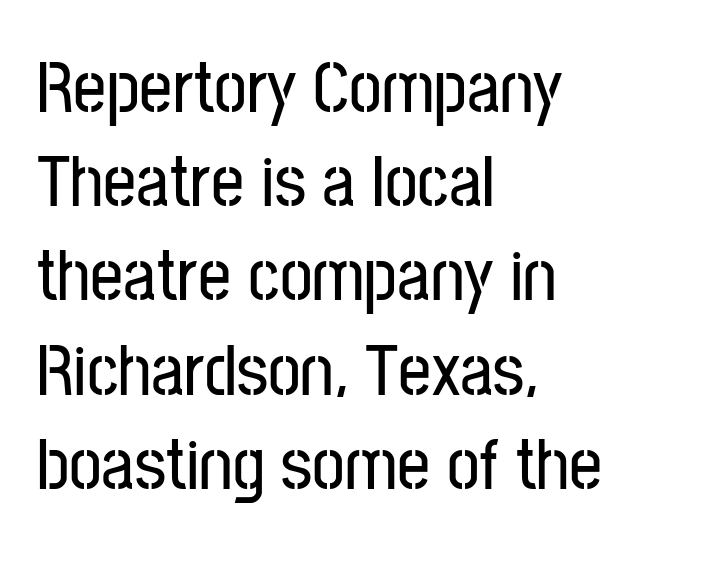
Q: Is the text italic (slanted)? A: No, it is upright.
Q: Is the typeface a serif or a sans-serif typeface? A: Sans-serif.
Q: Is the text underlined? A: No.
Q: How is the paragraph aligned? A: Left-aligned.
Q: Is the spacing between letters normal or unusually wide? A: Normal.
Q: Is the spacing between lines tight, normal or loose? A: Normal.
Q: Width (condensed, normal, or wide)? A: Condensed.
Q: Stroke contrast? A: Low.
Q: x-height? A: Medium.
Q: Monospaced? A: No.
